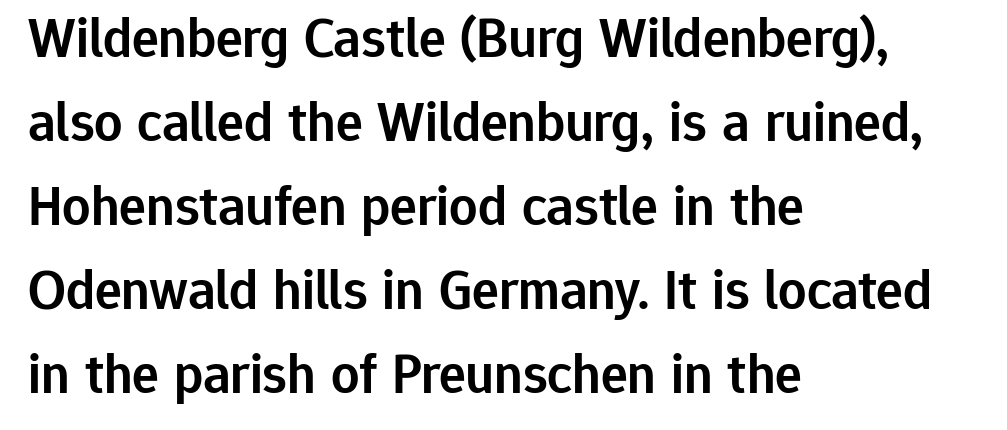
Q: Is the text bold? A: Semi-bold.
Q: Is the text italic (slanted)? A: No, it is upright.
Q: Is the typeface a serif or a sans-serif typeface? A: Sans-serif.
Q: Is the text underlined? A: No.
Q: How is the paragraph aligned? A: Left-aligned.
Q: Is the spacing between letters normal or unusually wide? A: Normal.
Q: Is the spacing between lines tight, normal or loose? A: Normal.
Q: Width (condensed, normal, or wide)? A: Normal.
Q: Stroke contrast? A: Low.
Q: x-height? A: Medium.
Q: Monospaced? A: No.
